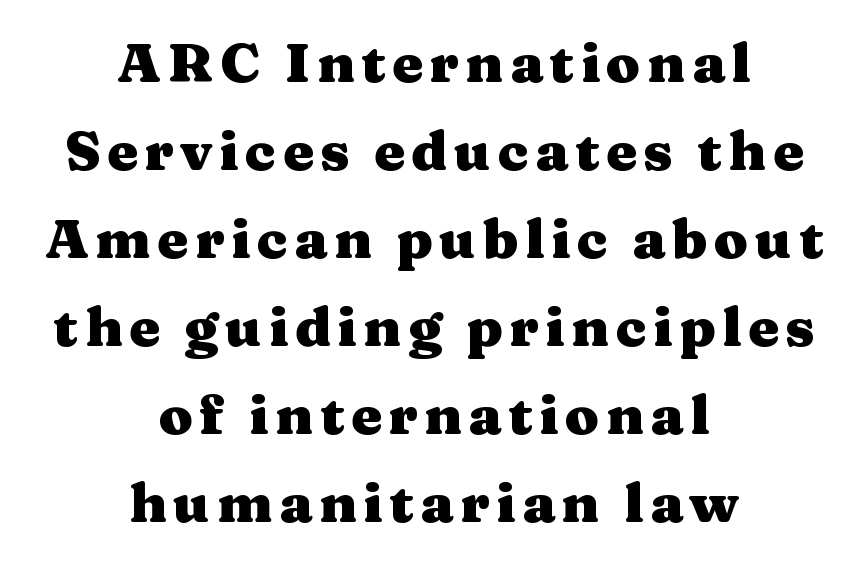
Q: Is the text bold? A: Yes.
Q: Is the text italic (slanted)? A: No, it is upright.
Q: Is the typeface a serif or a sans-serif typeface? A: Serif.
Q: Is the text underlined? A: No.
Q: How is the paragraph aligned? A: Centered.
Q: Is the spacing between lines tight, normal or loose? A: Normal.
Q: Width (condensed, normal, or wide)? A: Wide.
Q: Stroke contrast? A: Medium.
Q: x-height? A: Medium.
Q: Monospaced? A: No.
